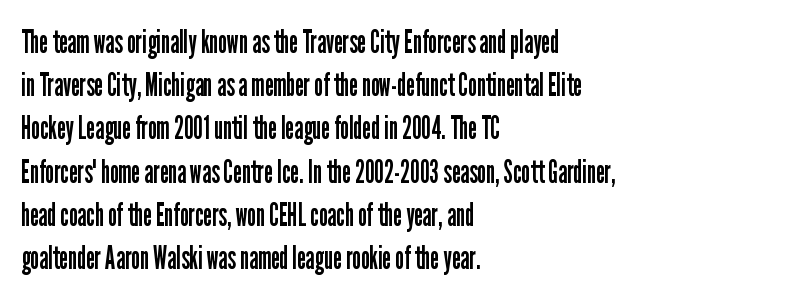
{"serif": "no", "italic": "no", "bold": "no", "weight": "regular", "width": "condensed", "stroke_contrast": "low", "x_height": "medium", "monospaced": "no", "underline": "no", "align": "left", "line_spacing": "normal", "line_spacing_ratio": 1.31, "letter_spacing": "normal", "letter_spacing_em": 0.0, "glyph_px": 33}
